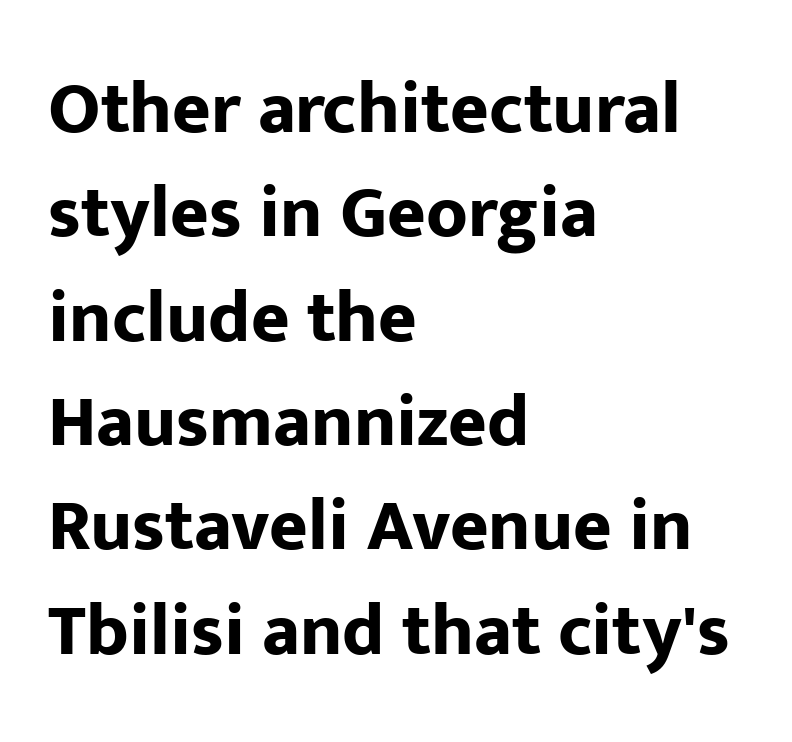
{"serif": "no", "italic": "no", "bold": "yes", "weight": "bold", "width": "normal", "stroke_contrast": "low", "x_height": "medium", "monospaced": "no", "underline": "no", "align": "left", "line_spacing": "normal", "line_spacing_ratio": 1.41, "letter_spacing": "normal", "letter_spacing_em": 0.0, "glyph_px": 74}
